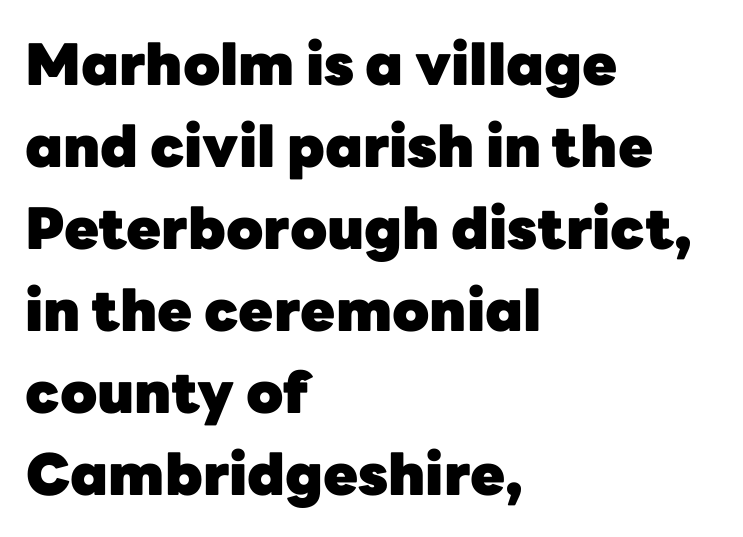
Q: Is the text bold? A: Yes.
Q: Is the text italic (slanted)? A: No, it is upright.
Q: Is the typeface a serif or a sans-serif typeface? A: Sans-serif.
Q: Is the text underlined? A: No.
Q: How is the paragraph aligned? A: Left-aligned.
Q: Is the spacing between letters normal or unusually wide? A: Normal.
Q: Is the spacing between lines tight, normal or loose? A: Normal.
Q: Width (condensed, normal, or wide)? A: Normal.
Q: Stroke contrast? A: Low.
Q: x-height? A: Medium.
Q: Monospaced? A: No.
